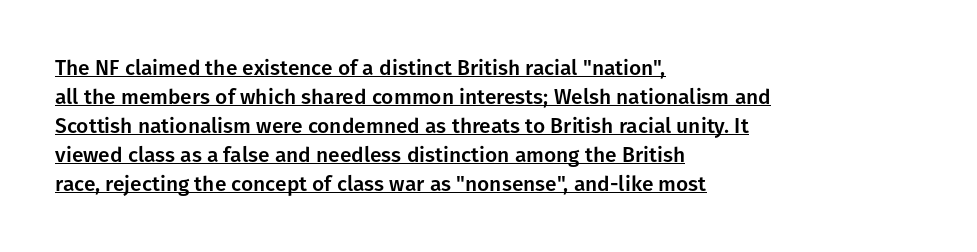
Q: Is the text italic (slanted)? A: No, it is upright.
Q: Is the text underlined? A: Yes.
Q: How is the paragraph aligned? A: Left-aligned.
Q: Is the spacing between letters normal or unusually wide? A: Normal.
Q: Is the spacing between lines tight, normal or loose? A: Normal.
